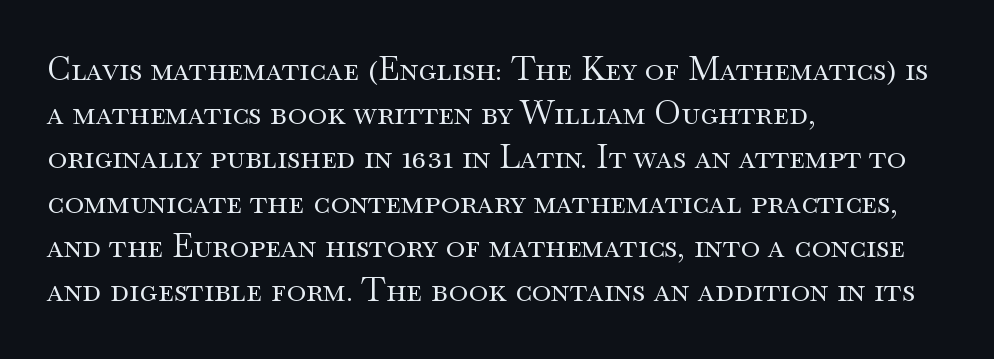
The image shows 33 px regular-weight, wide serif type, upright; set left-aligned, normal line spacing (1.34x), normal letter spacing, not underlined; medium stroke contrast and a small x-height.
